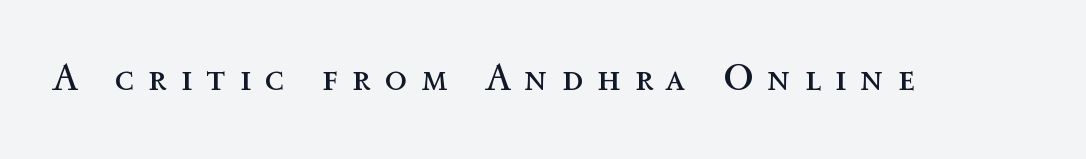
Spacing verdict: proportional, widths tailored to each character. Ordinary non-slanted type is in use. The face used here is rendered with a markedly widened letterfit. The cut favours lightness, reaching ordinary text weight at its darkest. The string is rendered with underlining switched off.
